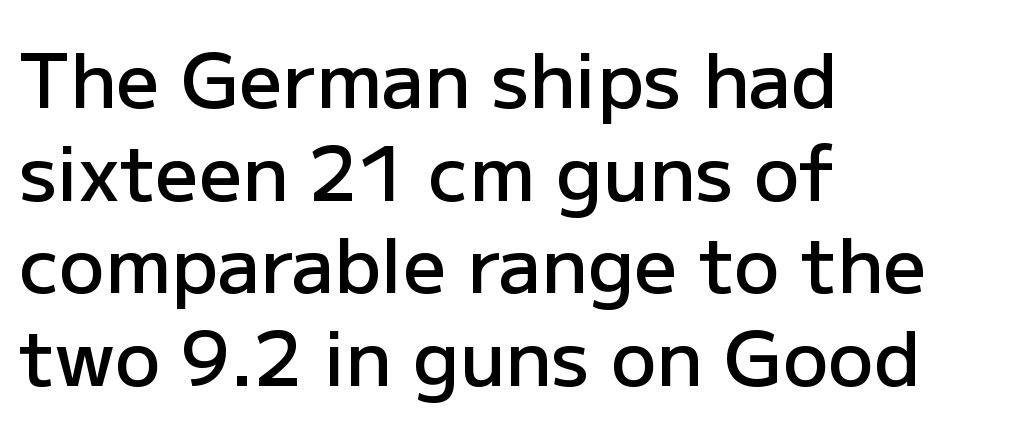
Q: Is the text bold? A: Semi-bold.
Q: Is the text italic (slanted)? A: No, it is upright.
Q: Is the typeface a serif or a sans-serif typeface? A: Sans-serif.
Q: Is the text underlined? A: No.
Q: How is the paragraph aligned? A: Left-aligned.
Q: Is the spacing between letters normal or unusually wide? A: Normal.
Q: Width (condensed, normal, or wide)? A: Normal.
Q: Stroke contrast? A: Low.
Q: x-height? A: Medium.
Q: Monospaced? A: No.
